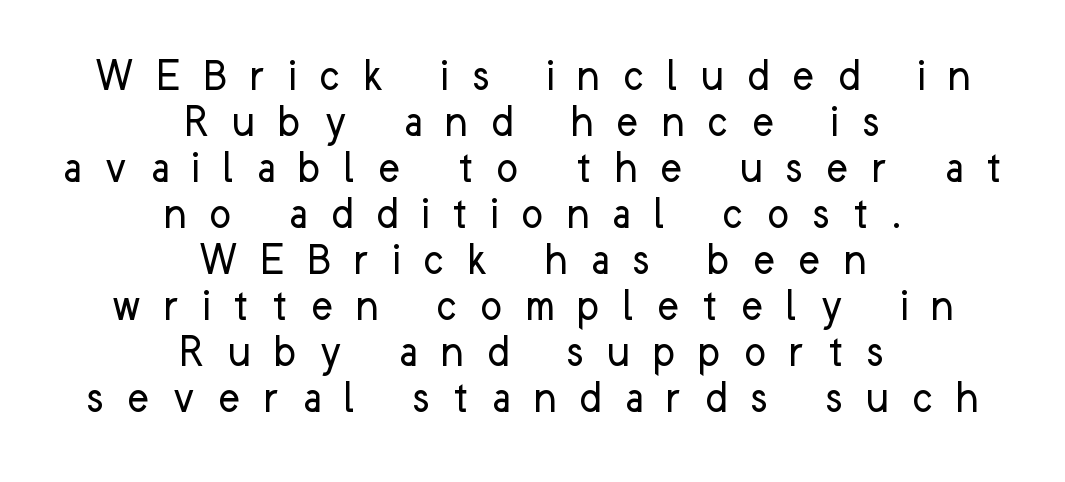
Q: Is the text bold? A: No.
Q: Is the text italic (slanted)? A: No, it is upright.
Q: Is the typeface a serif or a sans-serif typeface? A: Sans-serif.
Q: Is the text underlined? A: No.
Q: How is the paragraph aligned? A: Centered.
Q: Is the spacing between letters normal or unusually wide? A: Unusually wide.
Q: Is the spacing between lines tight, normal or loose? A: Tight.
Q: Width (condensed, normal, or wide)? A: Normal.
Q: Stroke contrast? A: Low.
Q: x-height? A: Medium.
Q: Monospaced? A: No.
